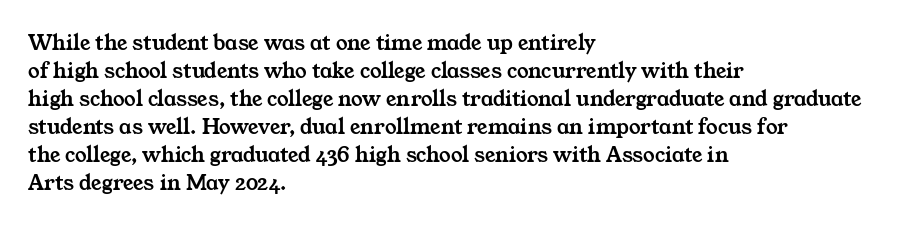
Q: Is the text underlined? A: No.
Q: How is the paragraph aligned? A: Left-aligned.
Q: Is the spacing between letters normal or unusually wide? A: Normal.
